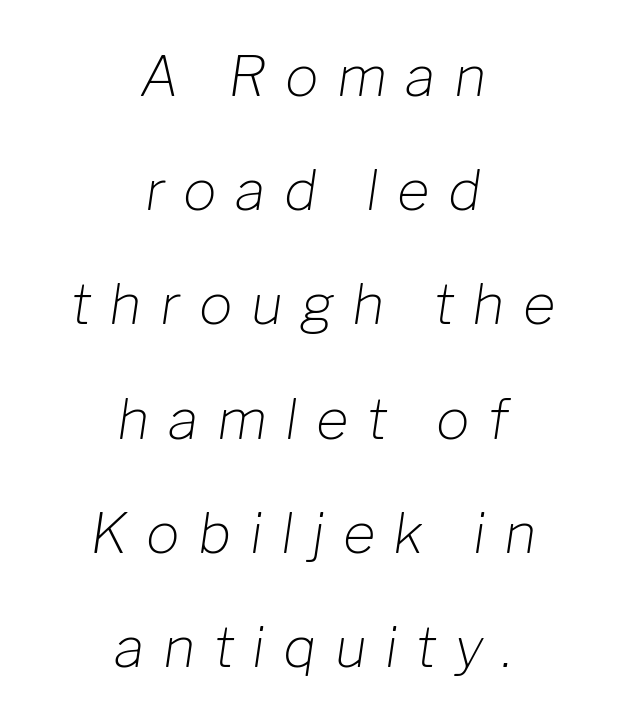
If you folded the block vertically in half, each line would mirror itself in length. You can tell it's italic because the verticals aren't actually vertical. The face used here is proportionally spaced, like ordinary book or web type. Is this a heavy cut? Hardly; it is regular or lighter. Clear beneath every line of the passage. The type is letterspaced generously, with wide tracking.
